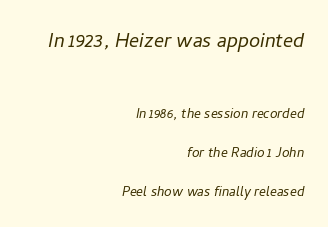
{"italic": "yes", "lean": "right", "slant_degrees": 11, "bold": "no", "underline": "no", "align": "right", "line_spacing": "loose", "line_spacing_ratio": 2.31, "letter_spacing": "normal", "letter_spacing_em": 0.0, "larger_block": "first", "size_ratio": 1.47, "glyph_px": 25}
